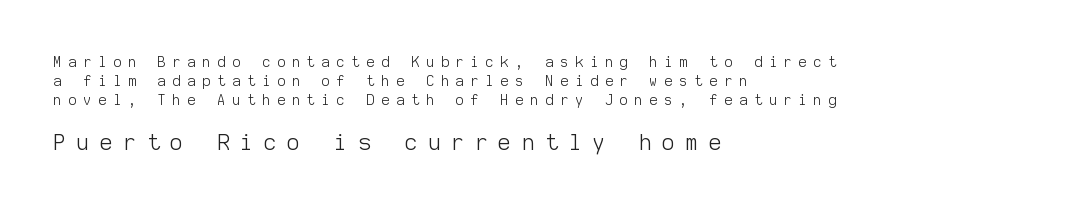
The image shows 22 px text type, upright; set left-aligned, normal line spacing (1.36x), unusually wide letter spacing (+0.49 em), not underlined; the second (bottom) block is 1.57x larger.
